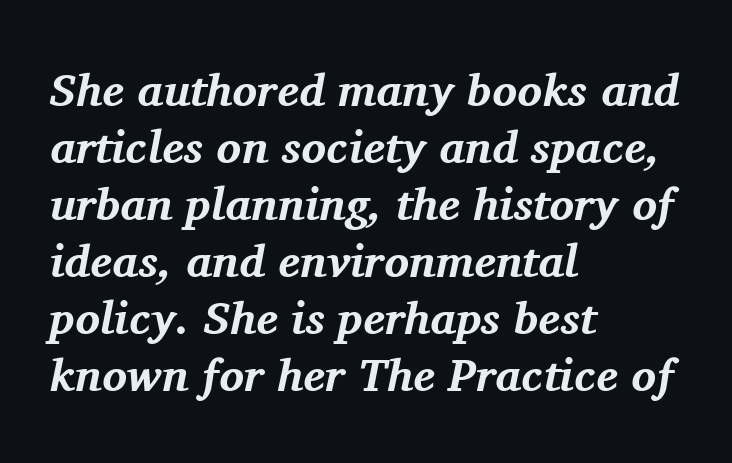
The image shows 46 px bold serif type, italic (leaning right); set left-aligned, line spacing 1.24x, normal letter spacing, not underlined; medium stroke contrast and a medium x-height.
